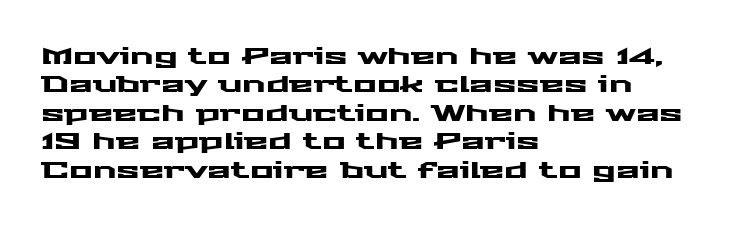
{"italic": "no", "underline": "no", "align": "left", "line_spacing": "normal", "line_spacing_ratio": 1.29, "letter_spacing": "normal", "letter_spacing_em": 0.0, "glyph_px": 22}
